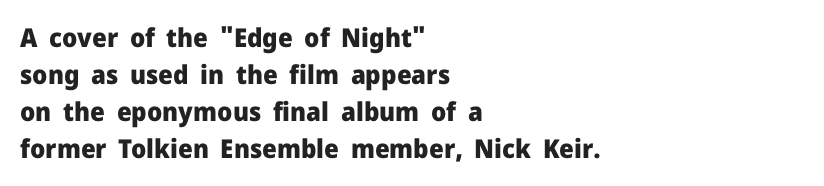
These words are printed bold, with thick strokes throughout. Between one letter and the next there's only the usual sliver of space. The letters stand straight up with perfectly vertical stems. The rendering anchors every line to the left-hand side. The leading is moderate, giving the passage an even texture.
